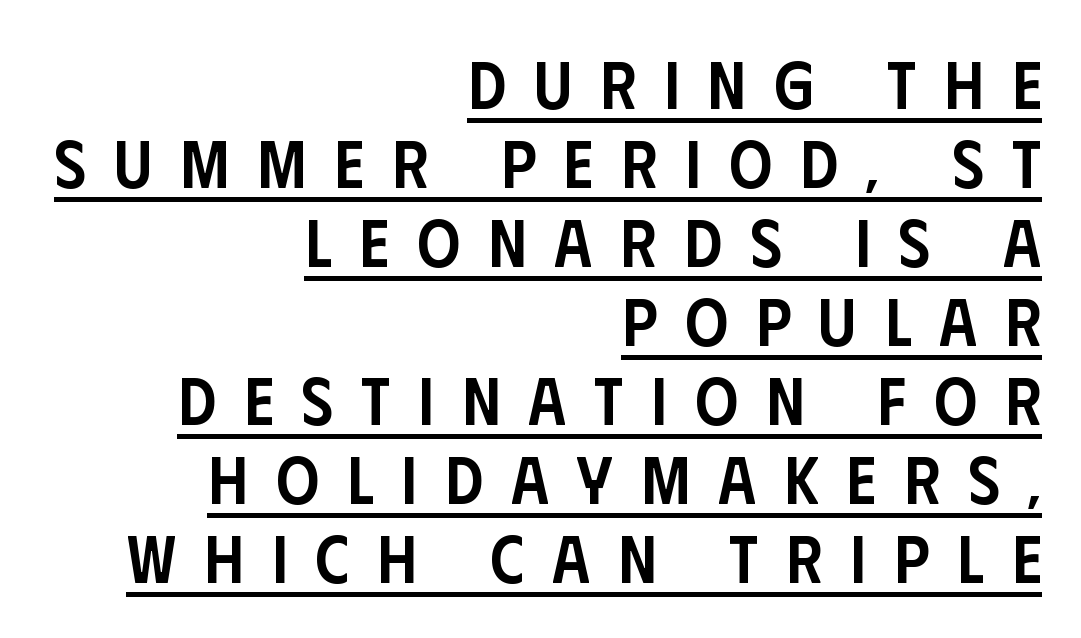
Looks like someone drew a line under every word here. Observe the absence of serifs on each vertical stroke in this sample. Proportional: the letters do not fall into vertical columns. These lines carry some extra weight — a demibold, not a full bold. Line endings align vertically; line beginnings do not. Between one letter and the next there's a generous, obvious gap.
